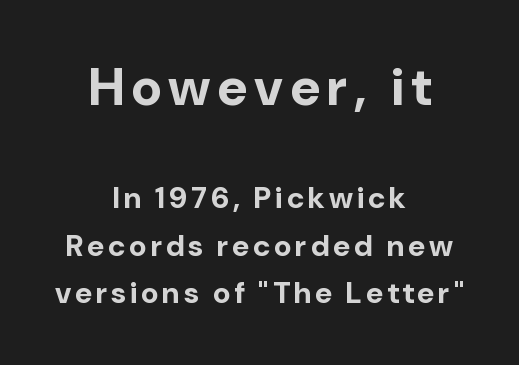
Q: Is the text bold? A: Yes.
Q: Is the text italic (slanted)? A: No, it is upright.
Q: Is the typeface a serif or a sans-serif typeface? A: Sans-serif.
Q: Is the text underlined? A: No.
Q: How is the paragraph aligned? A: Centered.
Q: Is the spacing between lines tight, normal or loose? A: Normal.
Q: Which block of text is set in a larger size, the first (top) or the second (bottom)? A: The first (top) one.
Q: Width (condensed, normal, or wide)? A: Normal.
Q: Stroke contrast? A: Low.
Q: x-height? A: Medium.
Q: Monospaced? A: No.
